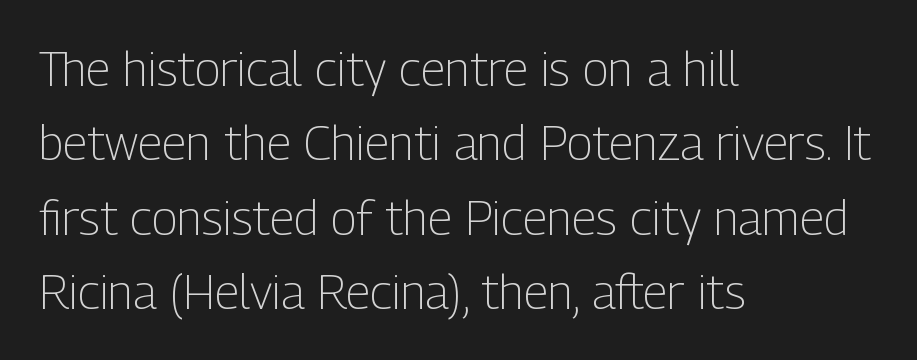
{"serif": "no", "italic": "no", "bold": "no", "weight": "light", "width": "condensed", "stroke_contrast": "low", "x_height": "medium", "monospaced": "no", "underline": "no", "align": "left", "line_spacing": "normal", "line_spacing_ratio": 1.55, "letter_spacing": "normal", "letter_spacing_em": 0.0, "glyph_px": 48}
